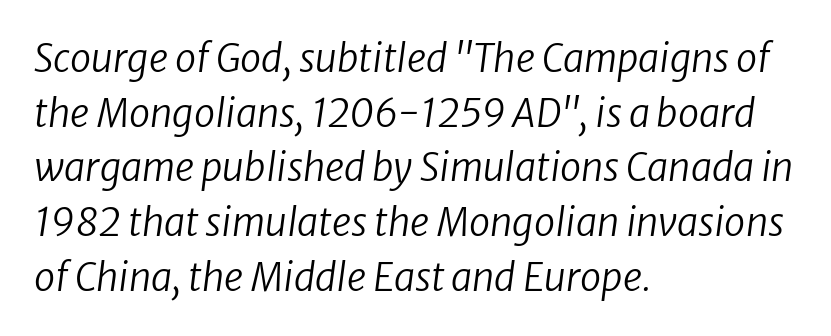
Does the lettering tilt? It does — this is italic. Type without underlining. Each line starts at the same left margin while the right side varies. The gaps between neighbouring characters are ordinary and unremarkable.
